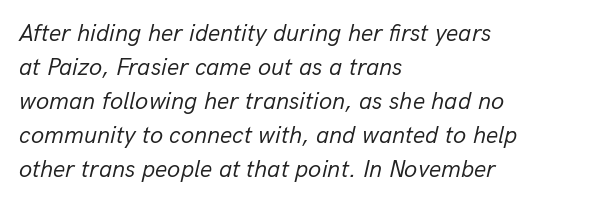
The image shows 24 px text type, italic (leaning right); set left-aligned, normal line spacing (1.42x), normal letter spacing, not underlined.
